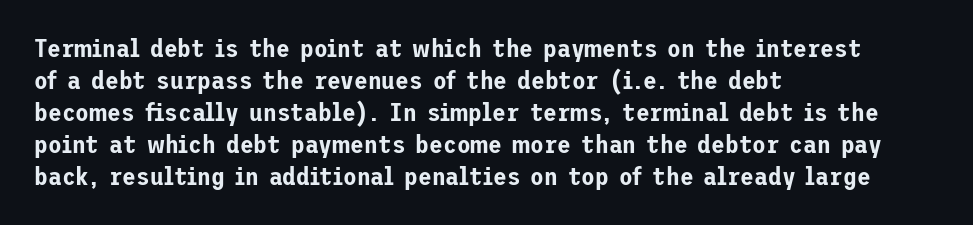
{"italic": "no", "underline": "no", "align": "left", "line_spacing": "normal", "line_spacing_ratio": 1.28, "letter_spacing": "normal", "letter_spacing_em": 0.0, "glyph_px": 25}
